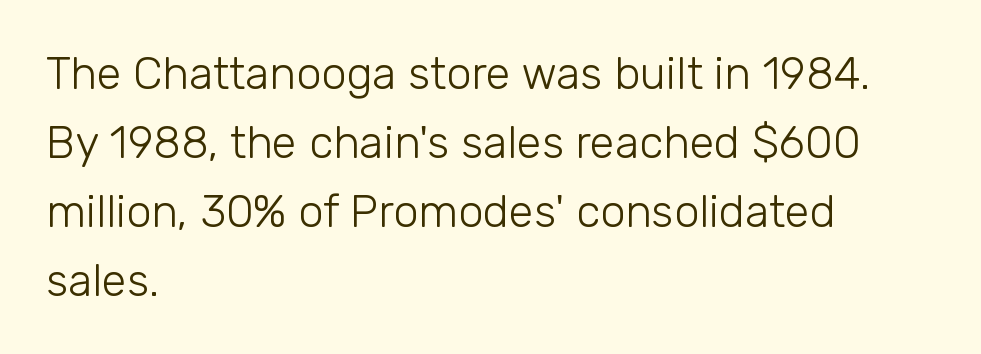
{"serif": "no", "italic": "no", "bold": "no", "weight": "light", "width": "normal", "stroke_contrast": "low", "x_height": "medium", "monospaced": "no", "underline": "no", "align": "left", "line_spacing": "normal", "line_spacing_ratio": 1.53, "letter_spacing": "normal", "letter_spacing_em": 0.0, "glyph_px": 45}
